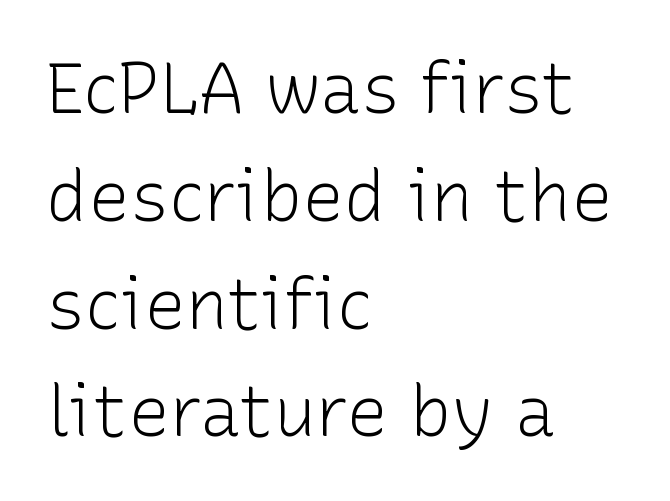
The image shows 70 px light sans-serif type, upright; set left-aligned, normal line spacing (1.54x), normal letter spacing, not underlined; low stroke contrast and a medium x-height.
